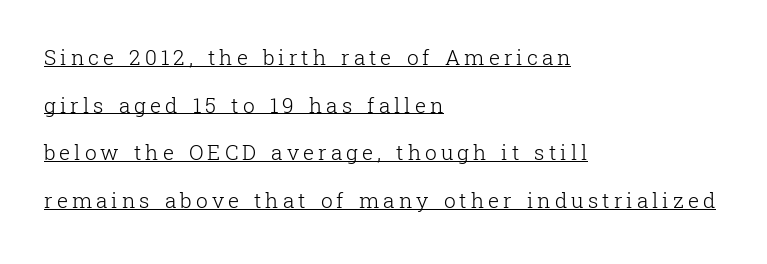
Where is the straight margin? On the left. This sample trades compactness for vertical openness between lines. Style check: upright. Compared with undecorated copy, this sample adds a rule below the words. The typesetting does not lean heavy: it is not bold.
